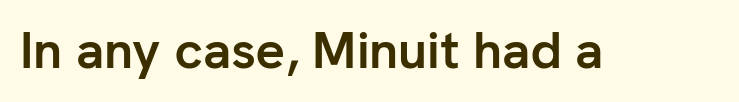
Q: Is the text bold? A: Yes.
Q: Is the text italic (slanted)? A: No, it is upright.
Q: Is the typeface a serif or a sans-serif typeface? A: Sans-serif.
Q: Is the text underlined? A: No.
Q: Is the spacing between letters normal or unusually wide? A: Normal.
Q: Width (condensed, normal, or wide)? A: Normal.
Q: Stroke contrast? A: Low.
Q: x-height? A: Medium.
Q: Monospaced? A: No.
